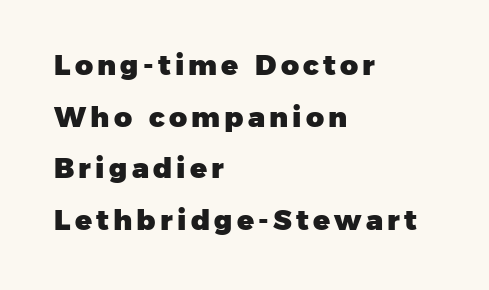
Regarding serifs, this sample does without them. Line starts are locked; line ends wander. Check the space under the baseline: it is left empty. Compared with an ordinary text face, these strokes are far heavier — a full bold. The passage shown is typed in a proportional face where columns would drift.
